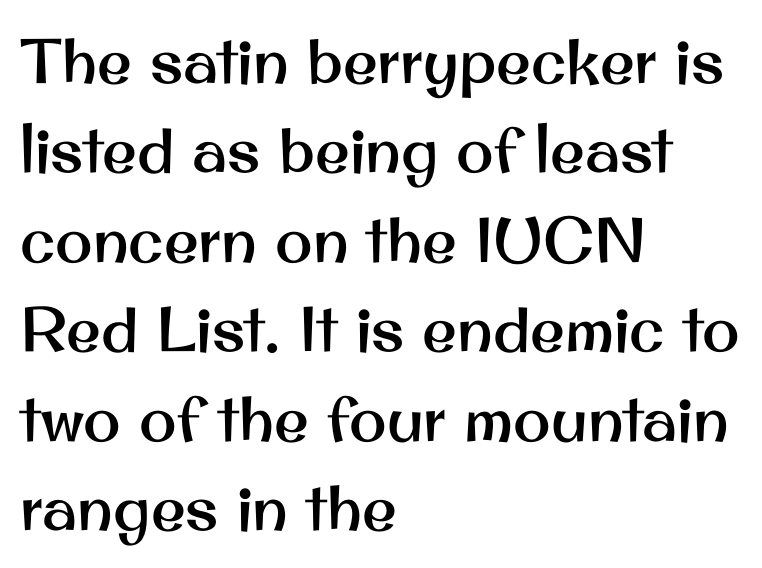
Q: Is the text italic (slanted)? A: No, it is upright.
Q: Is the typeface a serif or a sans-serif typeface? A: Sans-serif.
Q: Is the text underlined? A: No.
Q: How is the paragraph aligned? A: Left-aligned.
Q: Is the spacing between letters normal or unusually wide? A: Normal.
Q: Is the spacing between lines tight, normal or loose? A: Normal.
Q: Width (condensed, normal, or wide)? A: Normal.
Q: Stroke contrast? A: Medium.
Q: x-height? A: Small.
Q: Monospaced? A: No.
